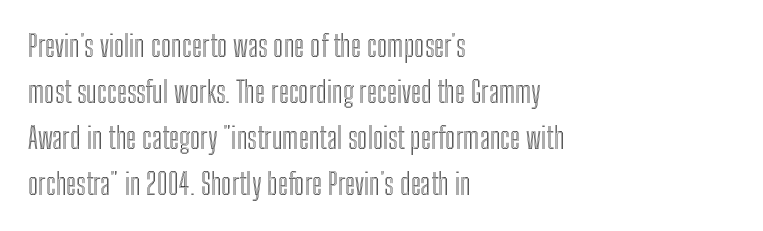
Evenly set lines give the paragraph a standard silhouette. The letters stand upright; this is a roman face. Reading down the block, your eye returns to a fixed left position each line. Students, note that the glyphs here touch the page at normal intervals. Is this a fixed-width face? No — the glyphs have proportional, varying widths.
